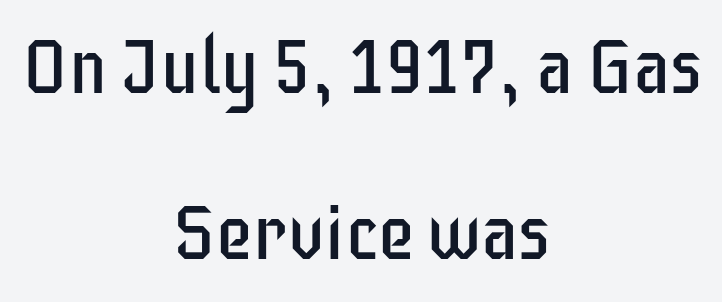
Q: Is the text bold? A: No.
Q: Is the text italic (slanted)? A: No, it is upright.
Q: Is the typeface a serif or a sans-serif typeface? A: Sans-serif.
Q: Is the text underlined? A: No.
Q: How is the paragraph aligned? A: Centered.
Q: Is the spacing between letters normal or unusually wide? A: Normal.
Q: Is the spacing between lines tight, normal or loose? A: Loose.
Q: Width (condensed, normal, or wide)? A: Condensed.
Q: Stroke contrast? A: Low.
Q: x-height? A: Large.
Q: Monospaced? A: No.
